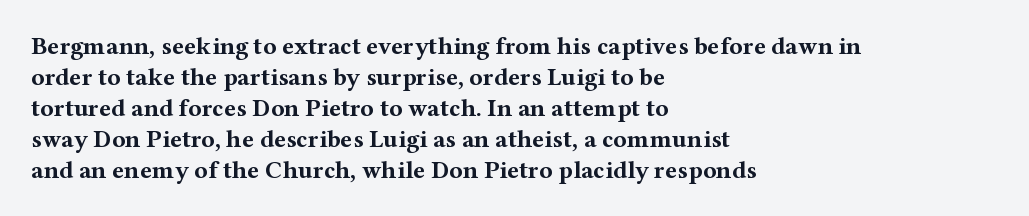
The image shows 25 px bold type, upright; set left-aligned, line spacing 1.24x, normal letter spacing, not underlined.
